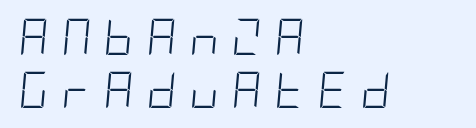
Q: Is the text bold? A: No.
Q: Is the text italic (slanted)? A: Yes, it leans right by about 5 degrees.
Q: Is the text underlined? A: No.
Q: How is the paragraph aligned? A: Left-aligned.
Q: Is the spacing between letters normal or unusually wide? A: Unusually wide.
Q: Is the spacing between lines tight, normal or loose? A: Normal.
Q: Width (condensed, normal, or wide)? A: Condensed.
Q: Stroke contrast? A: Low.
Q: x-height? A: Large.
